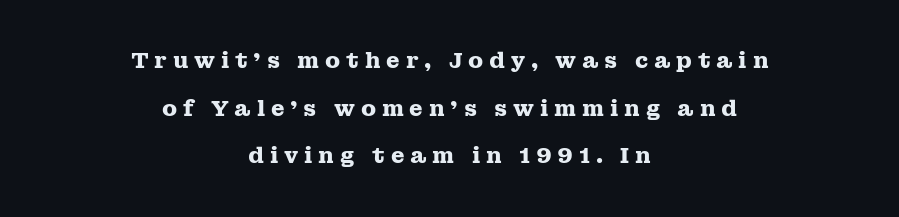
Caption: multi-line text, centered on the measure. Spacing between characters has been opened up far beyond the box default. Nobody drew a line under any word here. Unlike italic type, these characters show no tilt at all.
